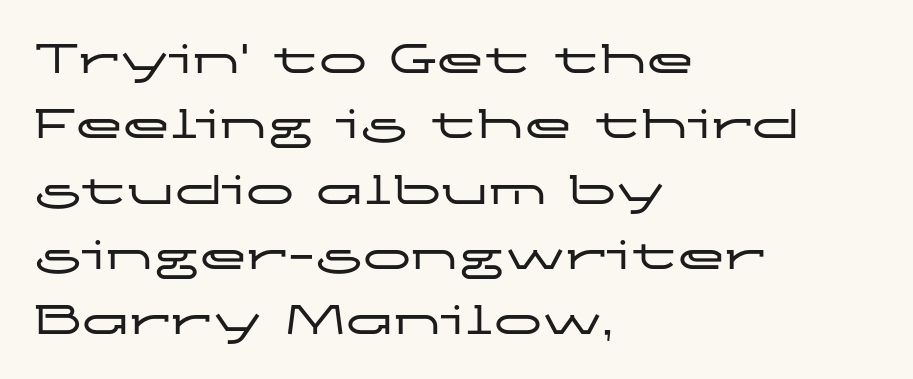
The image shows 48 px wide sans-serif type, upright; set left-aligned, normal line spacing (1.36x), normal letter spacing, not underlined; low stroke contrast and a medium x-height.
